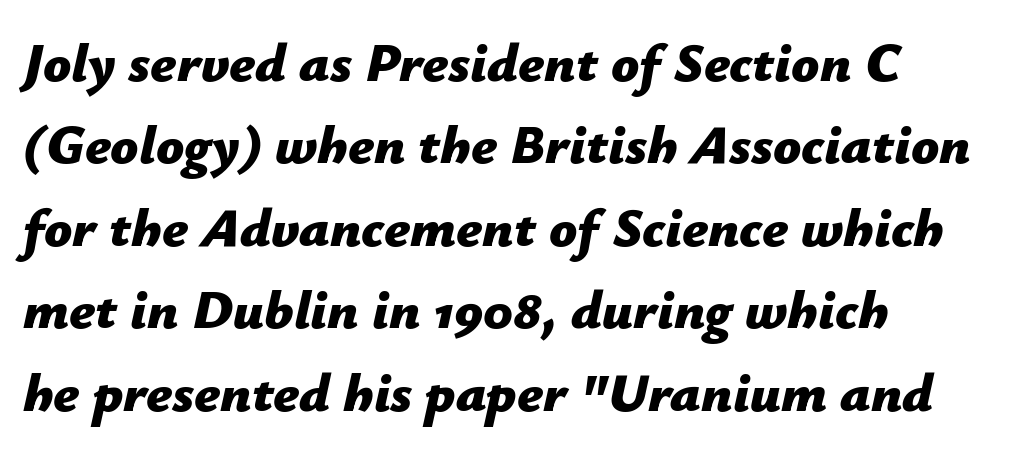
The compositor pushed each line to the left boundary. Note the varied advance widths — an 'i' is clearly narrower than an 'm'. When letters slant like this, we call the style italic. The vertical gap from one line to the next is medium. Weight: bold.
